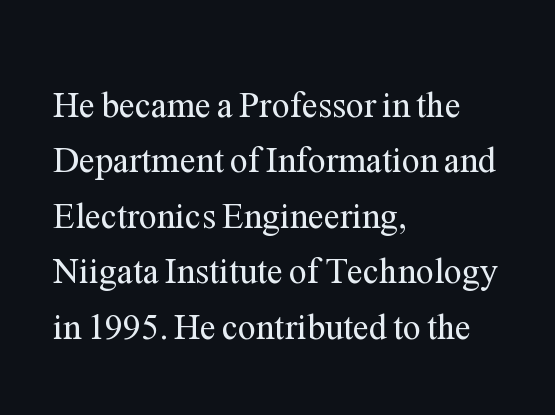
The image shows 36 px regular-weight serif type, upright; set left-aligned, normal line spacing (1.54x), normal letter spacing, not underlined; medium stroke contrast and a medium x-height.
